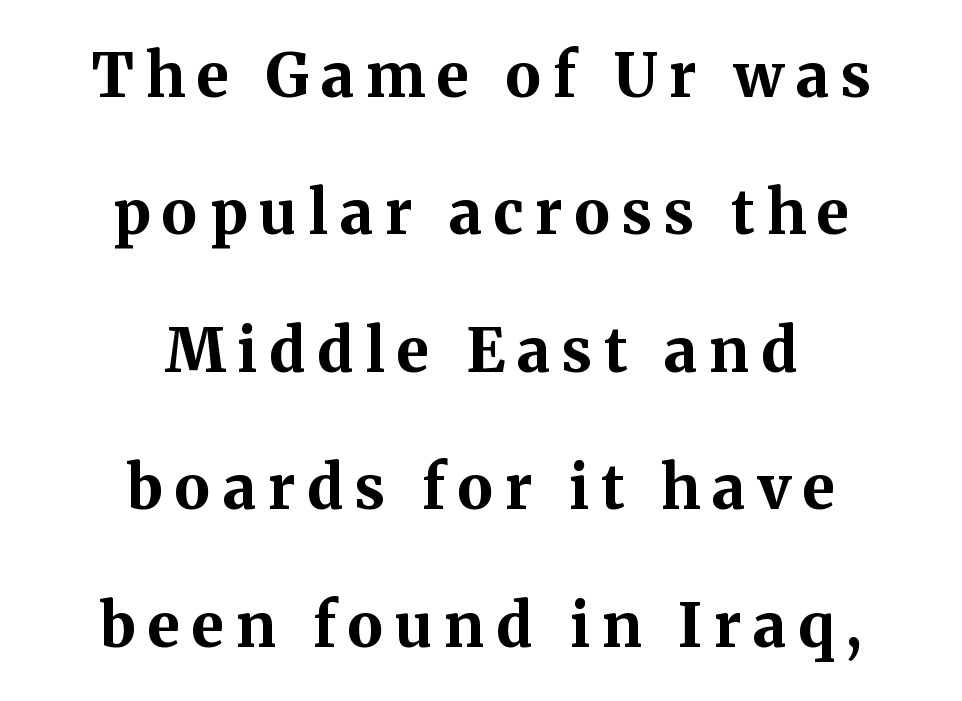
The image shows 60 px bold serif type, upright; set centered, loose line spacing (2.29x), unusually wide letter spacing (+0.2 em), not underlined; medium stroke contrast and a medium x-height.
